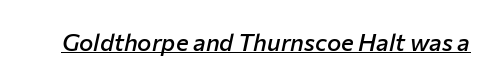
The glyphs have the mass of a demibold cut, below bold. Looking at the ascenders, they clearly lean. Between one letter and the next there's only the usual sliver of space. A baseline rule has been typeset under these characters.
